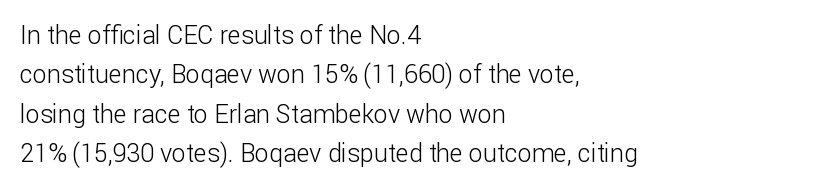
This block has exactly the height ordinary leading produces. Heft: none added — not bold. The face used here is rendered with its standard letterfit. Horizontally, the lines are justified to the leading edge only.
